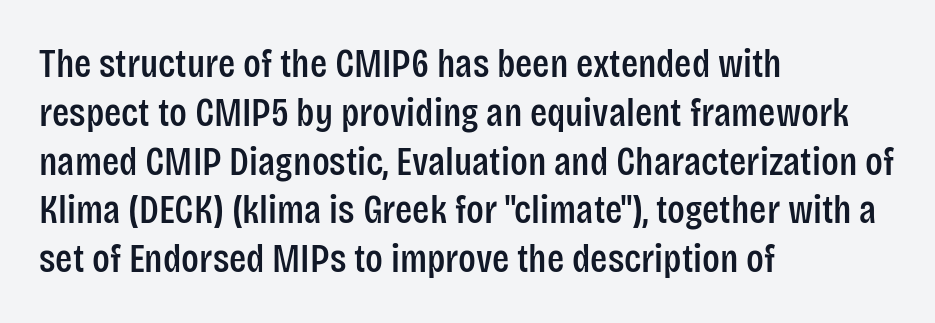
The text was rendered using a sans face with plain stroke endings. Style check: upright. One-word summary of the alignment: left. Proportional: the letters do not fall into vertical columns. Does extra space separate the letters? No, they use regular spacing. Honestly, there is no underline to notice here at all.
